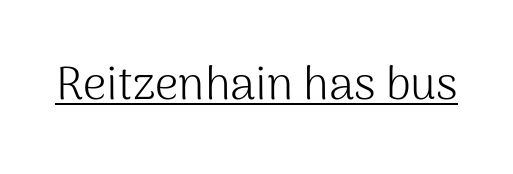
Compared with a typical body face, this is equally light or lighter still. Varying glyph widths throughout — classic text-font behaviour. The letterforms sit shoulder to shoulder at normal distance. The characters display no serif detailing; their extremities are plain. The axis of the letterforms is exactly vertical. Emphasis is given by a line drawn under the lettering.
